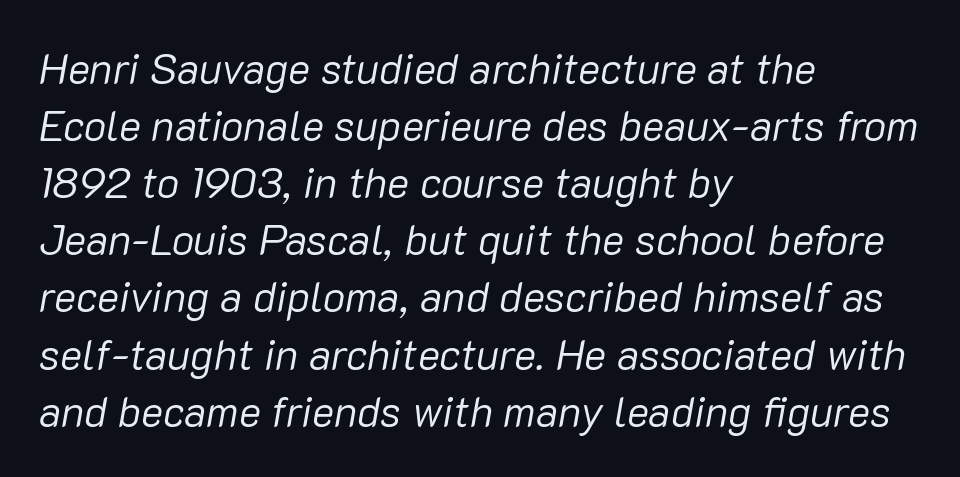
Bare-footed words on every line. These lines were composed using italics. Interline gaps are of average width in this sample. Caption: face not bold, strokes unweighted. The horizontal fit of the characters is conventional and even.
